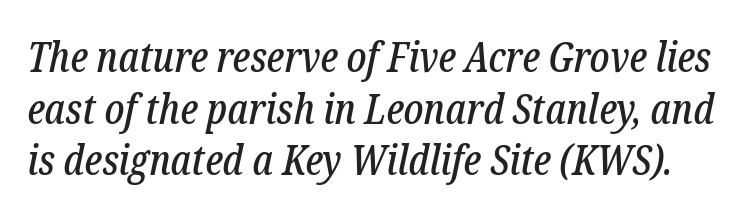
The image shows 42 px condensed serif type, italic (leaning right); set line spacing 1.23x, normal letter spacing, not underlined; low stroke contrast and a medium x-height.
